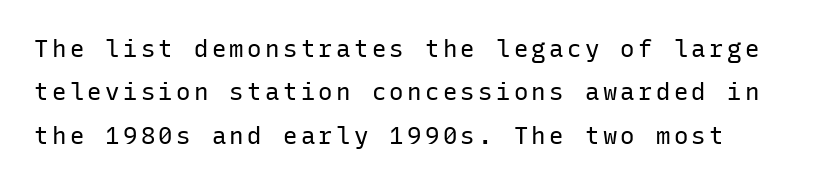
The strokes carry an ordinary text weight at most. Notice how the stems are strictly vertical — no italics here. Honestly, there is no underline to notice here at all.
